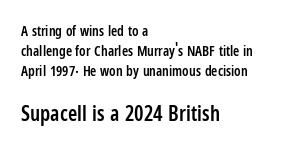
Q: Is the text bold? A: Semi-bold.
Q: Is the text italic (slanted)? A: No, it is upright.
Q: Is the text underlined? A: No.
Q: How is the paragraph aligned? A: Left-aligned.
Q: Is the spacing between letters normal or unusually wide? A: Normal.
Q: Is the spacing between lines tight, normal or loose? A: Normal.
Q: Which block of text is set in a larger size, the first (top) or the second (bottom)? A: The second (bottom) one.
